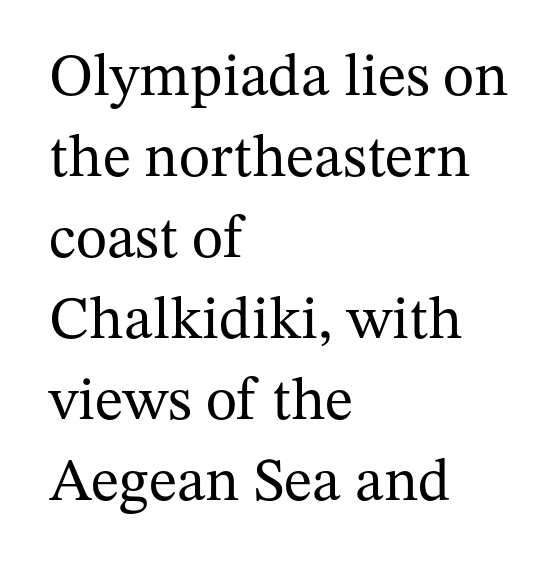
Does extra space separate the letters? No, they use regular spacing. A normal amount of white space separates one row of letters from the next. The passage shown is not underscored anywhere. A classic flush-left, rag-right setting is used for this passage. The rendering shows small feet on the letterforms — a serif design. Varying glyph widths throughout — classic text-font behaviour.
